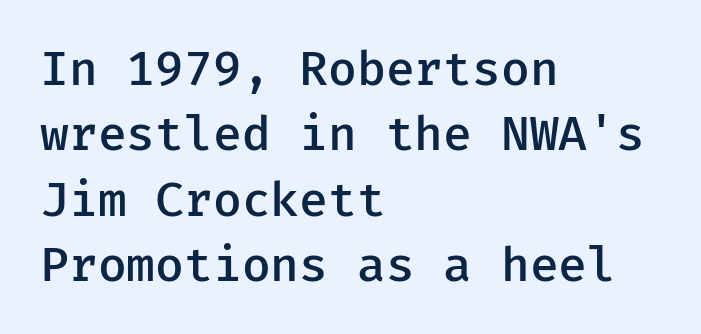
Casual observation: everything's shoved over to the left. Is the type bold? Partly — it's a semibold, heavier than regular but not fully bold. The letters sit at their default tracking, neither squeezed nor spread. In terms of leading, this rendering sits right in the middle. The passage shown is typeset with a sans-serif family.
